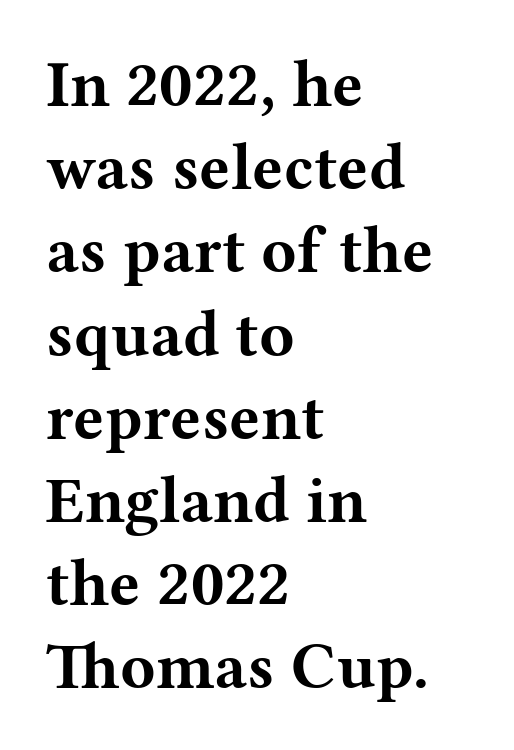
The image shows 65 px bold, wide serif type, upright; set left-aligned, normal line spacing (1.28x), normal letter spacing, not underlined; medium stroke contrast and a medium x-height.
